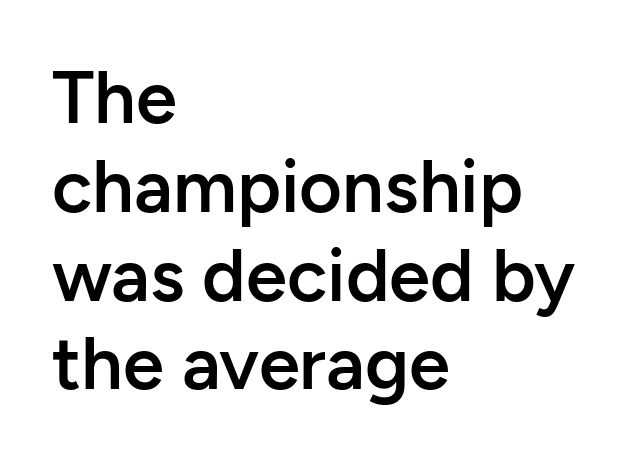
The image shows 74 px semibold sans-serif type, upright; set left-aligned, line spacing 1.2x, normal letter spacing, not underlined; low stroke contrast and a medium x-height.
